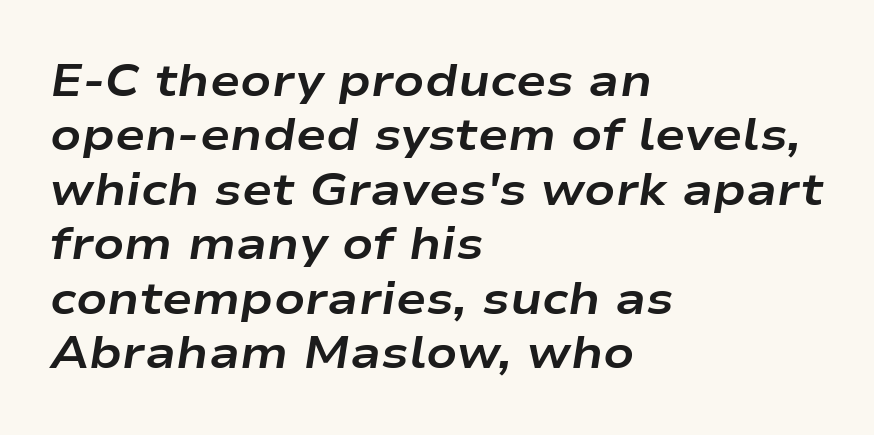
{"italic": "yes", "lean": "right", "slant_degrees": 9, "bold": "yes", "weight": "bold", "width": "wide", "stroke_contrast": "low", "x_height": "medium", "monospaced": "no", "underline": "no", "align": "left", "line_spacing_ratio": 1.21, "letter_spacing": "normal", "letter_spacing_em": 0.0, "glyph_px": 45}
